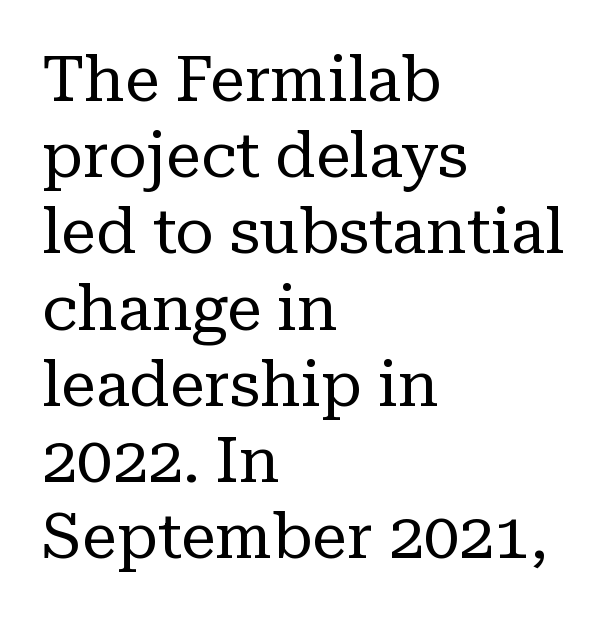
Q: Is the text bold? A: No.
Q: Is the text italic (slanted)? A: No, it is upright.
Q: Is the typeface a serif or a sans-serif typeface? A: Serif.
Q: Is the text underlined? A: No.
Q: How is the paragraph aligned? A: Left-aligned.
Q: Is the spacing between letters normal or unusually wide? A: Normal.
Q: Width (condensed, normal, or wide)? A: Normal.
Q: Stroke contrast? A: Low.
Q: x-height? A: Medium.
Q: Monospaced? A: No.
